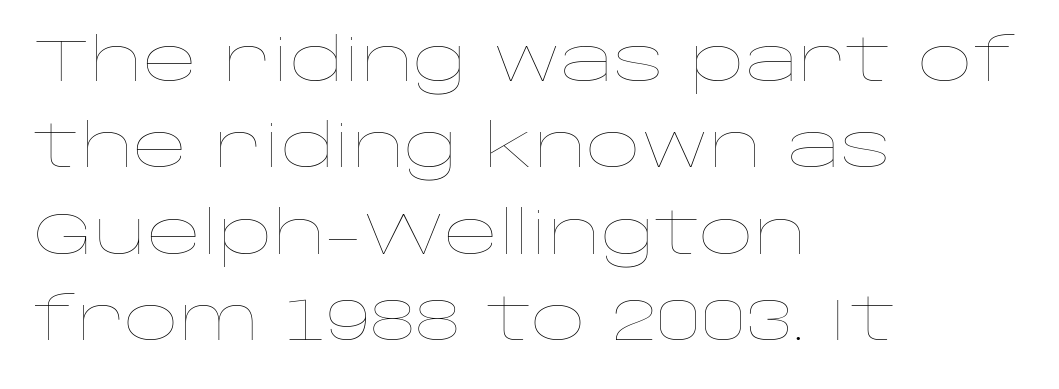
The image shows 60 px thin, wide type, upright; set left-aligned, normal line spacing (1.44x), normal letter spacing, not underlined; low stroke contrast and a large x-height.
